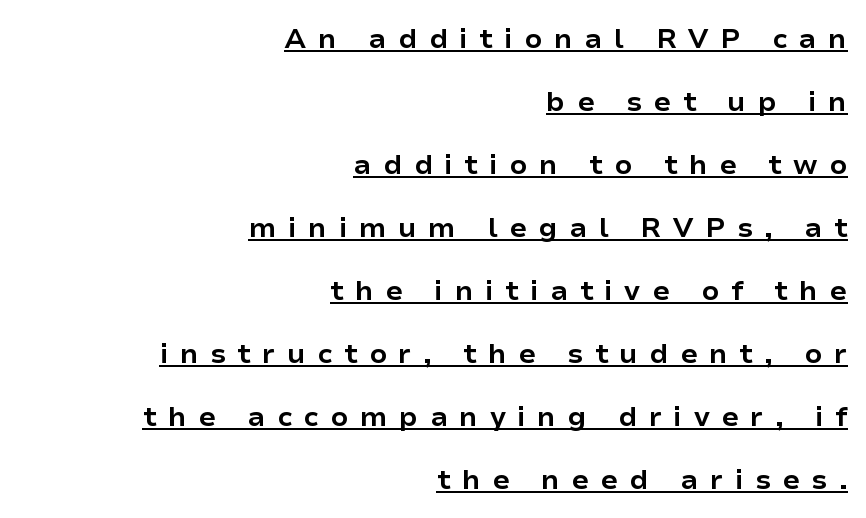
{"serif": "no", "italic": "no", "bold": "yes", "weight": "bold", "width": "normal", "stroke_contrast": "low", "x_height": "medium", "monospaced": "no", "underline": "yes", "align": "right", "line_spacing": "loose", "line_spacing_ratio": 2.25, "letter_spacing": "wide", "letter_spacing_em": 0.41, "glyph_px": 28}
